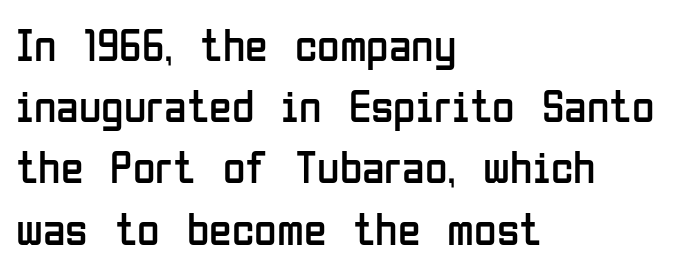
The image shows 46 px regular-weight, condensed sans-serif type, upright; set left-aligned, normal line spacing (1.33x), normal letter spacing, not underlined; low stroke contrast and a medium x-height.
